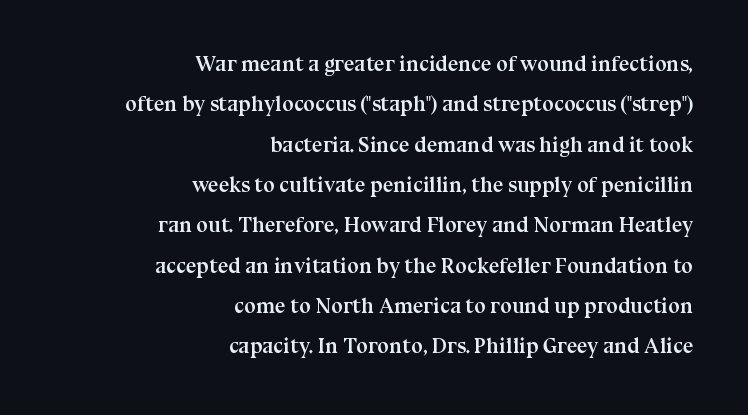
Does the weight exceed regular? Yes, all the way to bold. The space beneath each line is pristine and unruled. The passage is arranged like a letterhead date or caption credit — flush right. Tracking here is standard; glyphs follow each other at the usual distance. Students, observe: this is what heavily led, spacious text looks like. Ordinary non-slanted type is in use.
